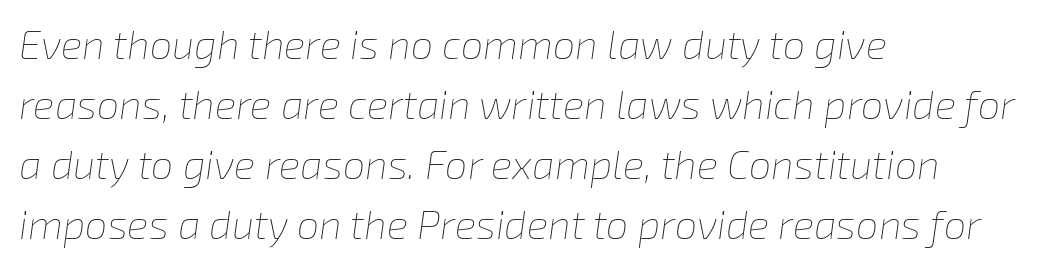
{"italic": "yes", "lean": "right", "slant_degrees": 8, "bold": "no", "weight": "thin", "width": "normal", "stroke_contrast": "low", "x_height": "medium", "monospaced": "no", "underline": "no", "align": "left", "line_spacing": "normal", "line_spacing_ratio": 1.5, "letter_spacing": "normal", "letter_spacing_em": 0.0, "glyph_px": 40}
